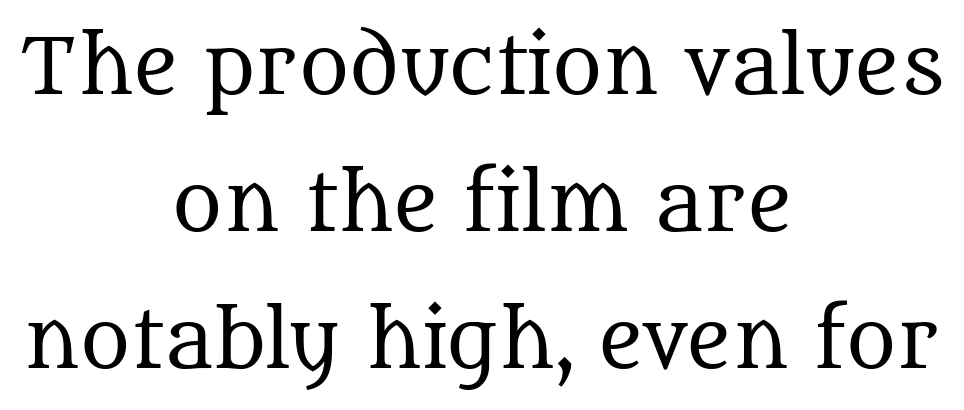
Q: Is the text bold? A: No.
Q: Is the text italic (slanted)? A: No, it is upright.
Q: Is the typeface a serif or a sans-serif typeface? A: Serif.
Q: Is the text underlined? A: No.
Q: How is the paragraph aligned? A: Centered.
Q: Is the spacing between letters normal or unusually wide? A: Normal.
Q: Width (condensed, normal, or wide)? A: Normal.
Q: Stroke contrast? A: Medium.
Q: x-height? A: Large.
Q: Monospaced? A: No.
